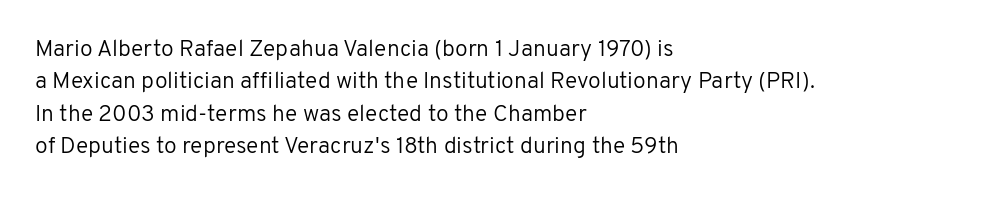
{"italic": "no", "bold": "no", "underline": "no", "align": "left", "line_spacing": "normal", "line_spacing_ratio": 1.41, "letter_spacing": "normal", "letter_spacing_em": 0.0, "glyph_px": 23}
